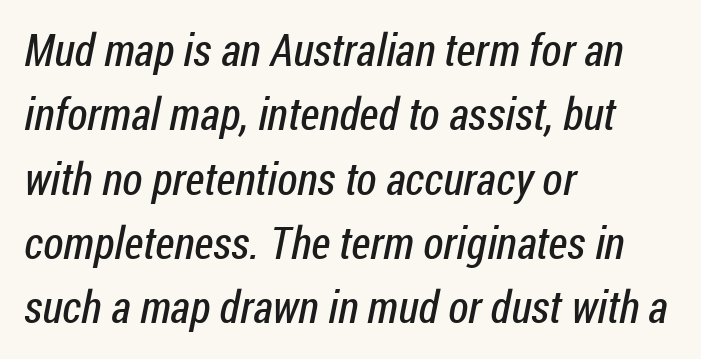
{"serif": "no", "bold": "no", "weight": "regular", "width": "condensed", "stroke_contrast": "low", "x_height": "medium", "monospaced": "no", "underline": "no", "align": "left", "line_spacing": "normal", "line_spacing_ratio": 1.43, "letter_spacing": "normal", "letter_spacing_em": 0.0, "glyph_px": 45}
